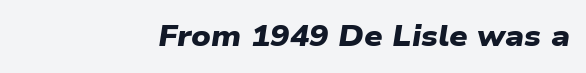
{"serif": "no", "bold": "yes", "weight": "heavy", "width": "wide", "stroke_contrast": "low", "x_height": "medium", "monospaced": "no", "underline": "no", "align": "right", "letter_spacing": "normal", "letter_spacing_em": 0.0, "glyph_px": 29}
